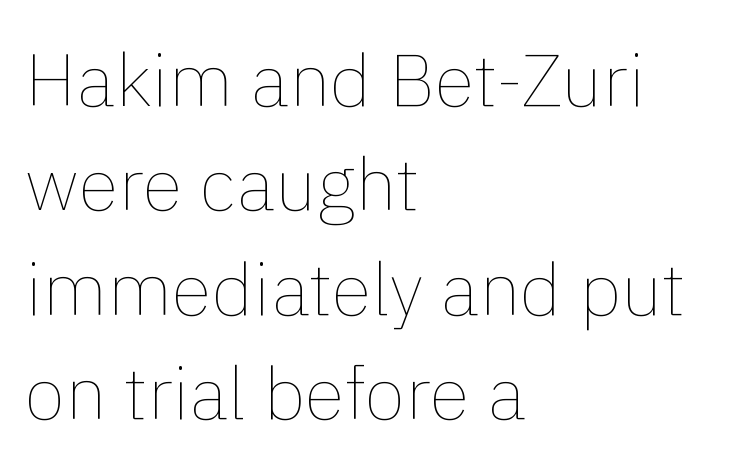
Q: Is the text bold? A: No.
Q: Is the text italic (slanted)? A: No, it is upright.
Q: Is the text underlined? A: No.
Q: How is the paragraph aligned? A: Left-aligned.
Q: Is the spacing between letters normal or unusually wide? A: Normal.
Q: Is the spacing between lines tight, normal or loose? A: Normal.
Q: Width (condensed, normal, or wide)? A: Normal.
Q: Stroke contrast? A: Low.
Q: x-height? A: Medium.
Q: Monospaced? A: No.
